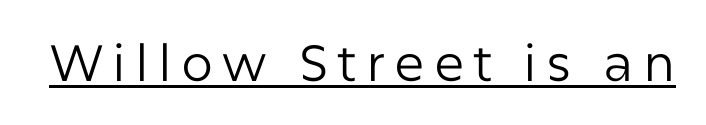
Ink coverage per letter is moderate at most. The face used here is proportionally spaced, like ordinary book or web type. The string is rendered with underlining switched on. The lettering stays uniformly vertical, giving the passage a roman look. No feet cap the strokes, marking this as sans-serif type.
